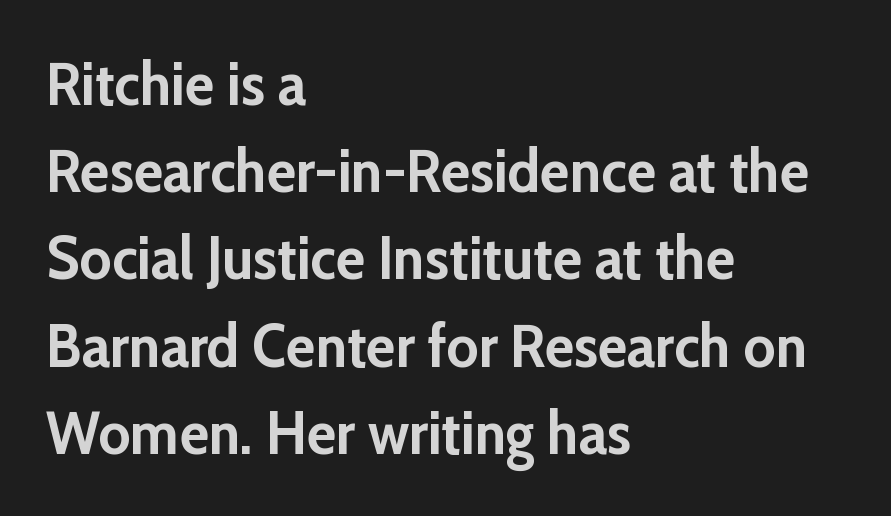
The ragged edge is on the right, which tells us the setting is flush left. Look at the bottom of the vertical strokes: they stop flat, with no serifs. The passage shown is typed in a proportional face where columns would drift. In terms of posture, this sample is upright. The font is running at its bold setting. Underlining? Definitely not there.
